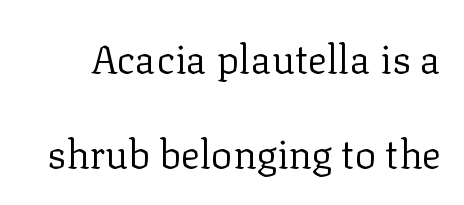
The image shows 40 px regular-weight serif type, upright; set loose line spacing (2.38x), normal letter spacing, not underlined; low stroke contrast and a medium x-height.
